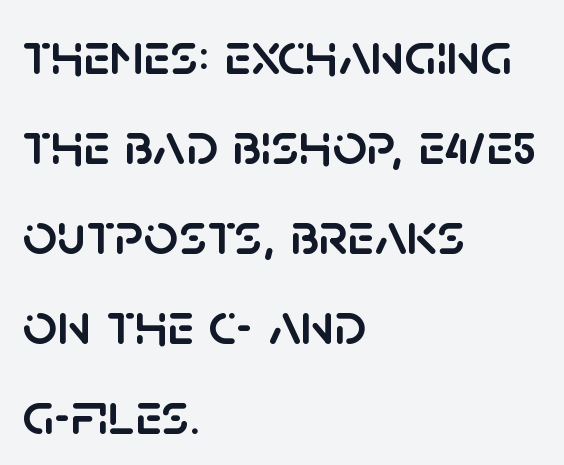
Q: Is the text italic (slanted)? A: No, it is upright.
Q: Is the typeface a serif or a sans-serif typeface? A: Sans-serif.
Q: Is the text underlined? A: No.
Q: How is the paragraph aligned? A: Left-aligned.
Q: Is the spacing between letters normal or unusually wide? A: Normal.
Q: Is the spacing between lines tight, normal or loose? A: Normal.
Q: Width (condensed, normal, or wide)? A: Normal.
Q: Stroke contrast? A: Low.
Q: x-height? A: Large.
Q: Monospaced? A: No.
